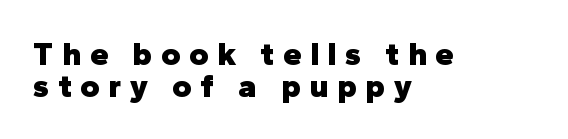
The image shows 33 px heavy sans-serif type, upright; set left-aligned, tight line spacing (0.96x), unusually wide letter spacing (+0.26 em), not underlined; low stroke contrast and a medium x-height.
